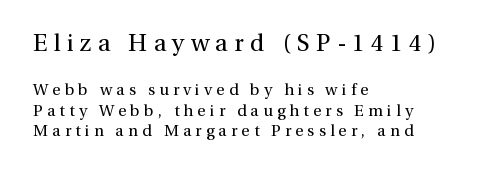
The image shows 24 px text type, upright; set left-aligned, normal line spacing (1.29x), unusually wide letter spacing (+0.26 em), not underlined; the first (top) block is 1.5x larger.
